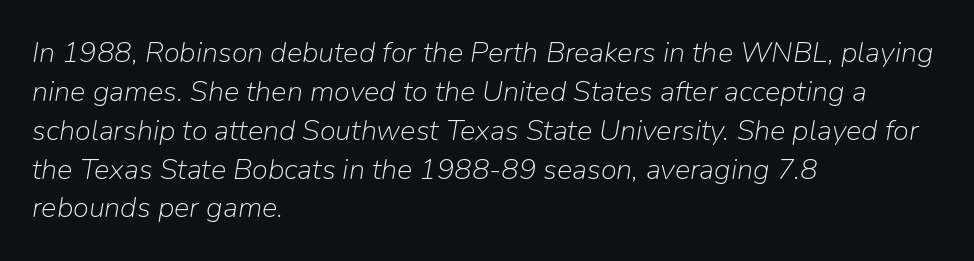
The image shows 29 px light type, italic (leaning right); set left-aligned, normal line spacing (1.34x), normal letter spacing, not underlined; low stroke contrast and a medium x-height.
